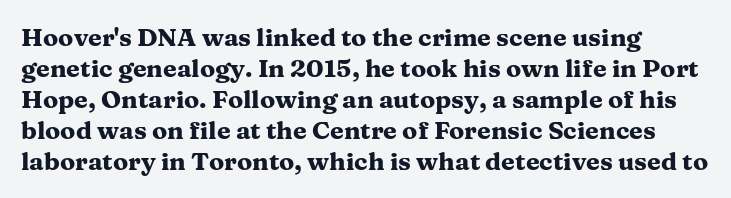
The zone under the glyphs is completely vacant. The glyphs have the mass of a bold cut. No italicization has been applied; the sample stays upright. How are the letters spaced? Ordinarily, with no added tracking.
